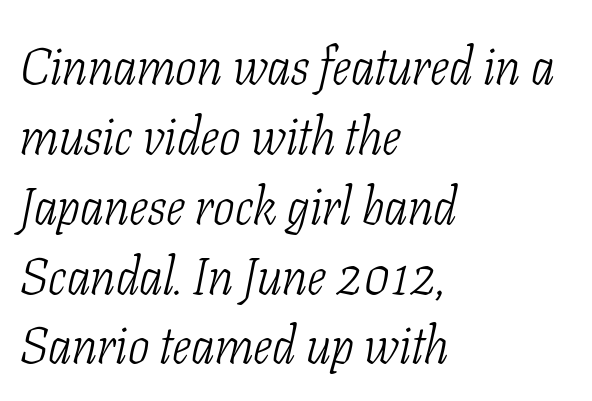
Spacing verdict: proportional, widths tailored to each character. The block of text has a typical density, with ordinary space between rows. Stems here are at most as thick as an everyday book face. All the whitespace from short lines collects on the right. Observe the ordinary spacing: letters are neighbours, not strangers. Descenders hang freely into open space.
